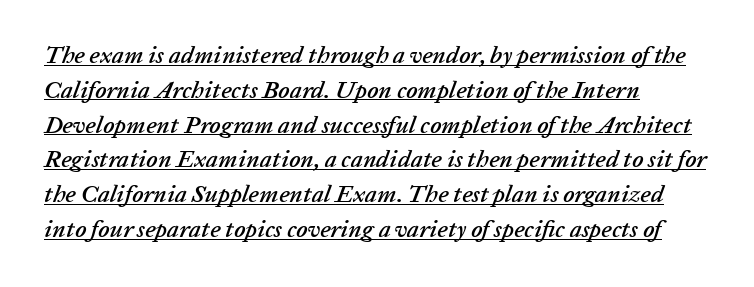
The image shows 24 px text type, italic (leaning right); set left-aligned, normal line spacing (1.45x), normal letter spacing, underlined.
